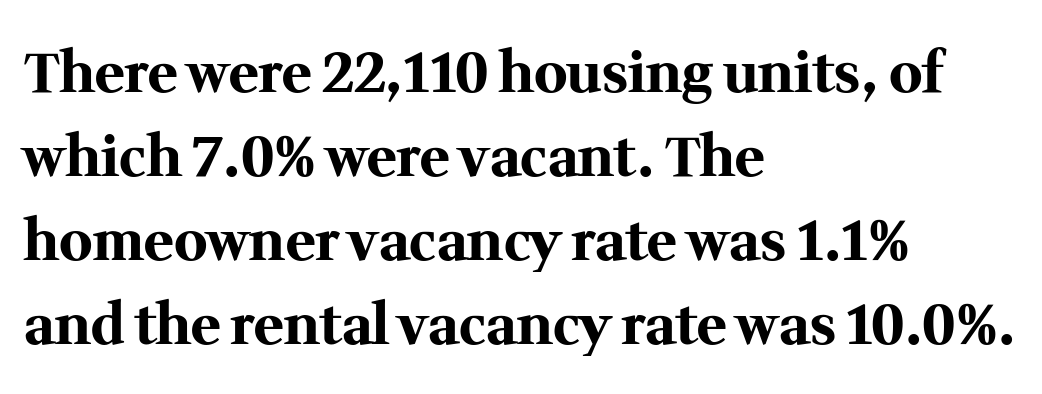
The image shows 56 px bold serif type, upright; set left-aligned, normal line spacing (1.5x), normal letter spacing, not underlined; medium stroke contrast and a medium x-height.
